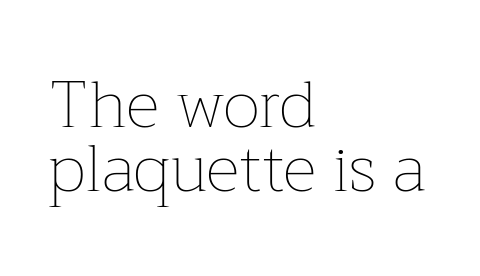
The font is comparable to plain body text, perhaps lighter. This sample is left-justified, so line endings fall wherever the words run out. Nothing unusual about the tracking: characters are spaced as the font intends. A roman cut, with each character standing at attention. The face used here is proportionally spaced, like ordinary book or web type. The space beneath each line is pristine and unruled.
